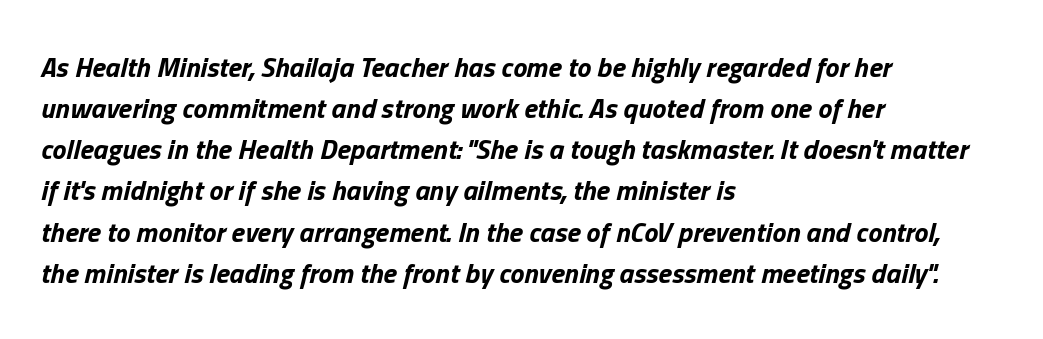
Q: Is the text bold? A: Yes.
Q: Is the text italic (slanted)? A: Yes, it leans right by about 13 degrees.
Q: Is the text underlined? A: No.
Q: How is the paragraph aligned? A: Left-aligned.
Q: Is the spacing between letters normal or unusually wide? A: Normal.
Q: Is the spacing between lines tight, normal or loose? A: Normal.
Q: Width (condensed, normal, or wide)? A: Normal.
Q: Stroke contrast? A: Low.
Q: x-height? A: Medium.
Q: Monospaced? A: No.
